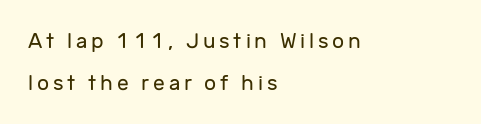
{"italic": "no", "bold": "no", "underline": "no", "align": "left", "line_spacing": "loose", "line_spacing_ratio": 1.99, "glyph_px": 21}
